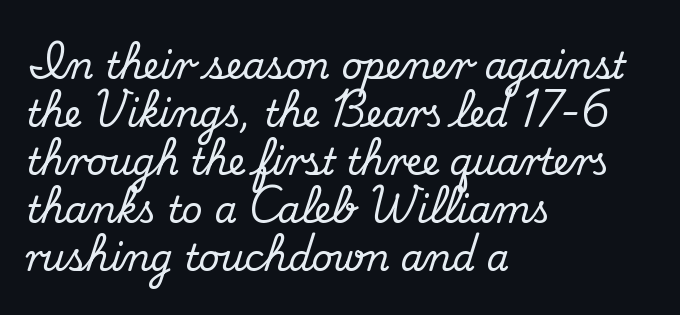
Q: Is the text italic (slanted)? A: Yes.
Q: Is the typeface a serif or a sans-serif typeface? A: Serif.
Q: Is the text underlined? A: No.
Q: How is the paragraph aligned? A: Left-aligned.
Q: Is the spacing between letters normal or unusually wide? A: Normal.
Q: Is the spacing between lines tight, normal or loose? A: Normal.
Q: Width (condensed, normal, or wide)? A: Normal.
Q: Stroke contrast? A: Medium.
Q: x-height? A: Small.
Q: Monospaced? A: No.
